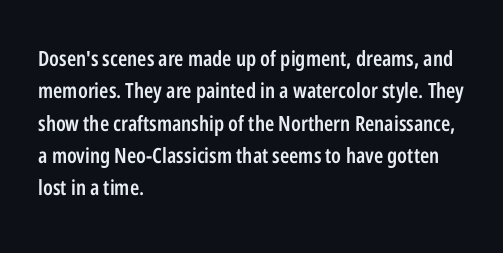
{"italic": "no", "bold": "semi", "underline": "no", "align": "left", "line_spacing": "normal", "line_spacing_ratio": 1.54, "letter_spacing": "normal", "letter_spacing_em": 0.0, "glyph_px": 21}
